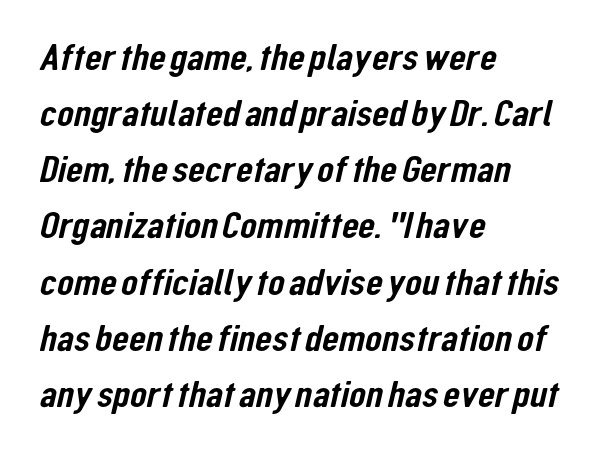
Q: Is the typeface a serif or a sans-serif typeface? A: Sans-serif.
Q: Is the text underlined? A: No.
Q: How is the paragraph aligned? A: Left-aligned.
Q: Is the spacing between letters normal or unusually wide? A: Normal.
Q: Is the spacing between lines tight, normal or loose? A: Normal.
Q: Width (condensed, normal, or wide)? A: Condensed.
Q: Stroke contrast? A: Low.
Q: x-height? A: Medium.
Q: Monospaced? A: No.
